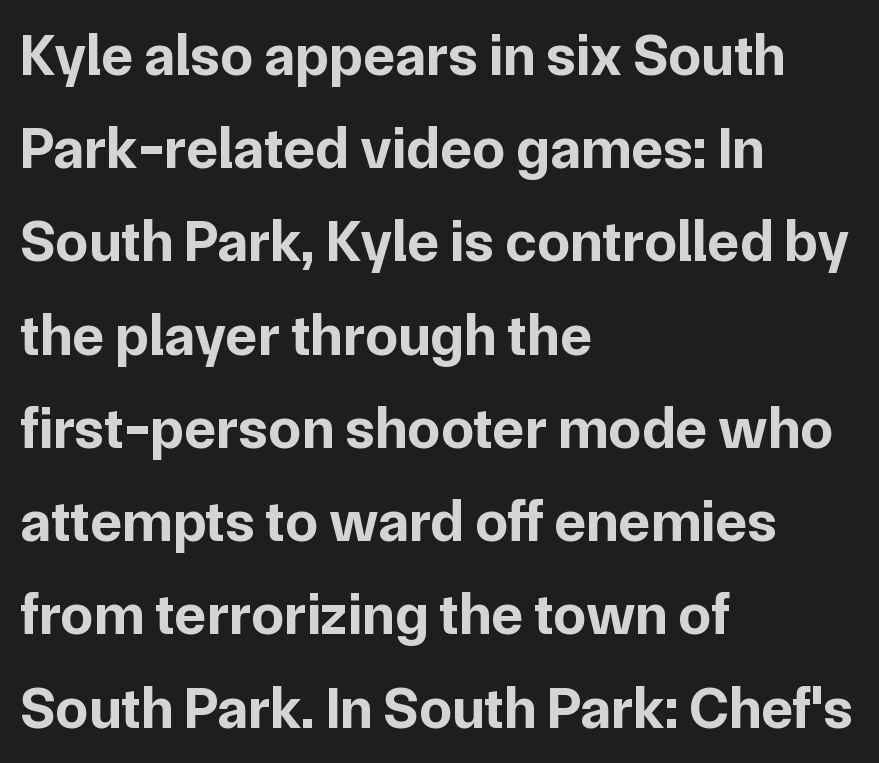
The image shows 59 px bold sans-serif type, upright; set left-aligned, normal line spacing (1.58x), normal letter spacing, not underlined; low stroke contrast and a medium x-height.
